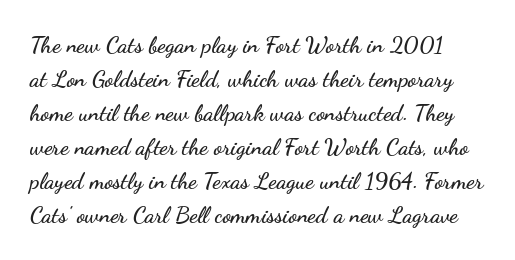
The image shows 23 px text type; set normal line spacing (1.48x), normal letter spacing, not underlined.
